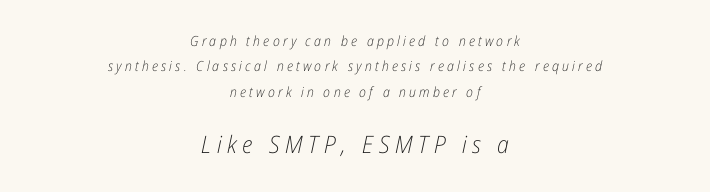
The image shows 24 px text type, italic (leaning right); set centered, line spacing 1.82x, unusually wide letter spacing (+0.23 em), not underlined; the second (bottom) block is 1.71x larger.
